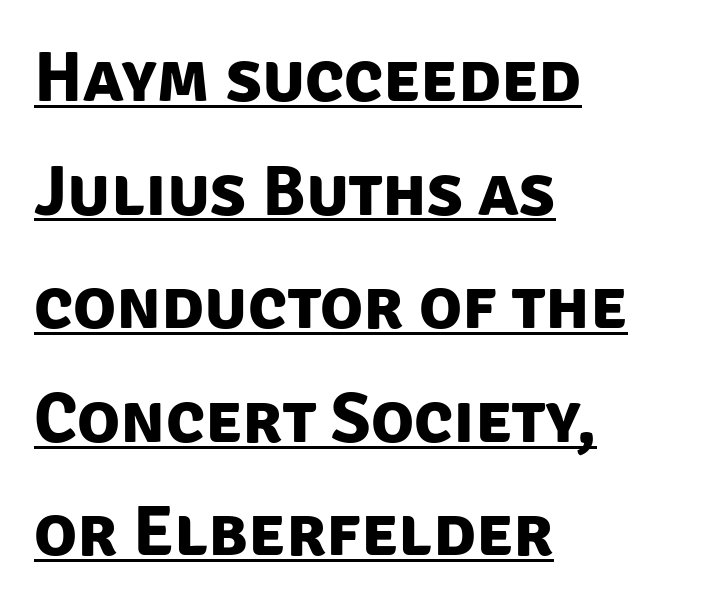
Q: Is the text bold? A: Yes.
Q: Is the typeface a serif or a sans-serif typeface? A: Sans-serif.
Q: Is the text underlined? A: Yes.
Q: How is the paragraph aligned? A: Left-aligned.
Q: Is the spacing between letters normal or unusually wide? A: Normal.
Q: Is the spacing between lines tight, normal or loose? A: Normal.
Q: Width (condensed, normal, or wide)? A: Normal.
Q: Stroke contrast? A: Low.
Q: x-height? A: Large.
Q: Monospaced? A: No.
